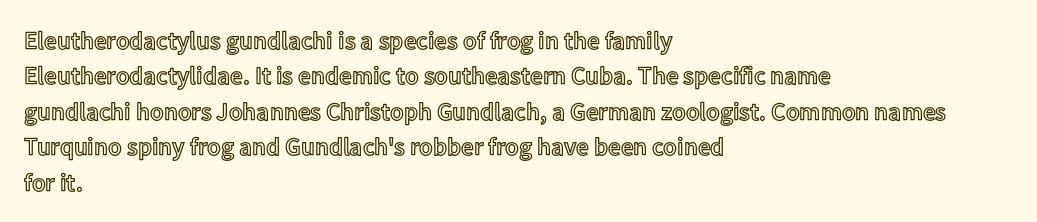
The image shows 25 px text type, upright; set left-aligned, normal line spacing (1.42x), normal letter spacing, not underlined.
